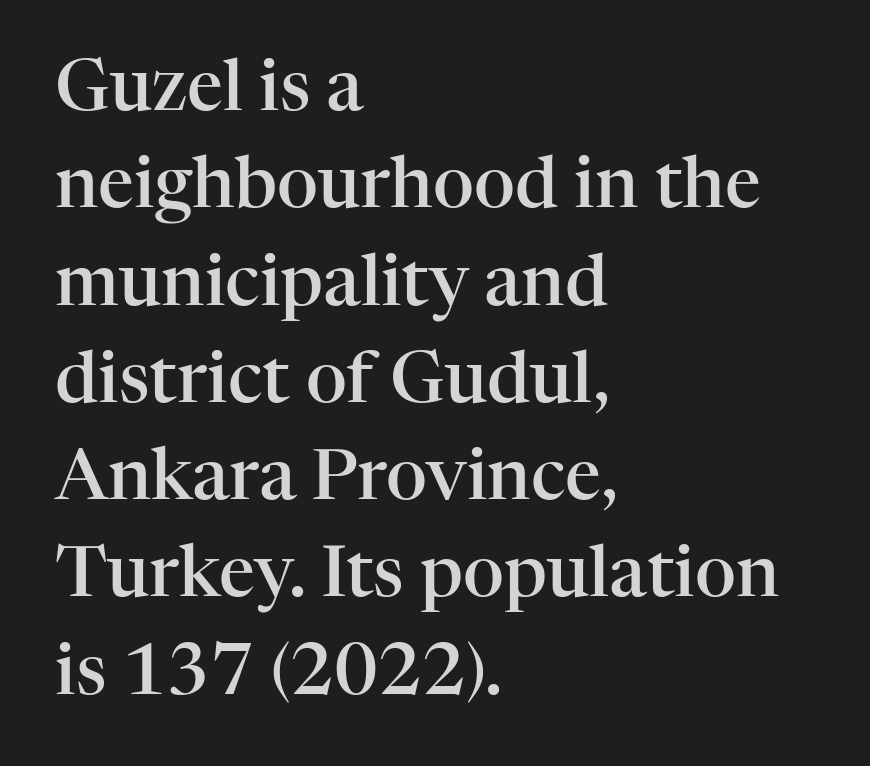
You could not count columns in this text — the font is proportionally spaced. I'd call this a serif setting — the letters wear small feet. Check under the words: just untouched page. These lines are set flush left with a ragged right edge.
